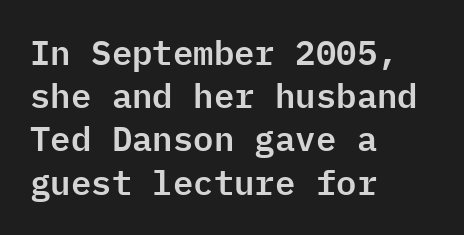
The image shows 34 px sans-serif type, upright, monospaced; set left-aligned, normal line spacing (1.27x), normal letter spacing, not underlined; low stroke contrast and a medium x-height.
